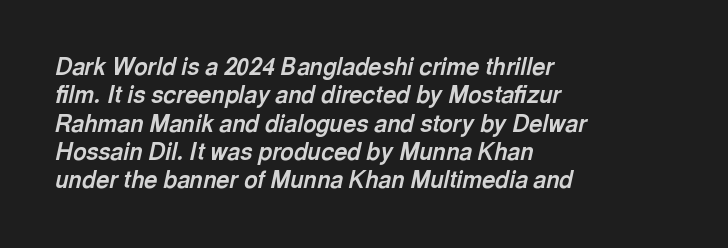
Q: Is the text bold? A: Yes.
Q: Is the text italic (slanted)? A: Yes, it leans right by about 13 degrees.
Q: Is the text underlined? A: No.
Q: How is the paragraph aligned? A: Left-aligned.
Q: Is the spacing between letters normal or unusually wide? A: Normal.
